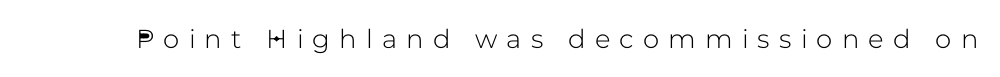
{"italic": "no", "underline": "no", "letter_spacing": "wide", "letter_spacing_em": 0.35, "glyph_px": 26}
